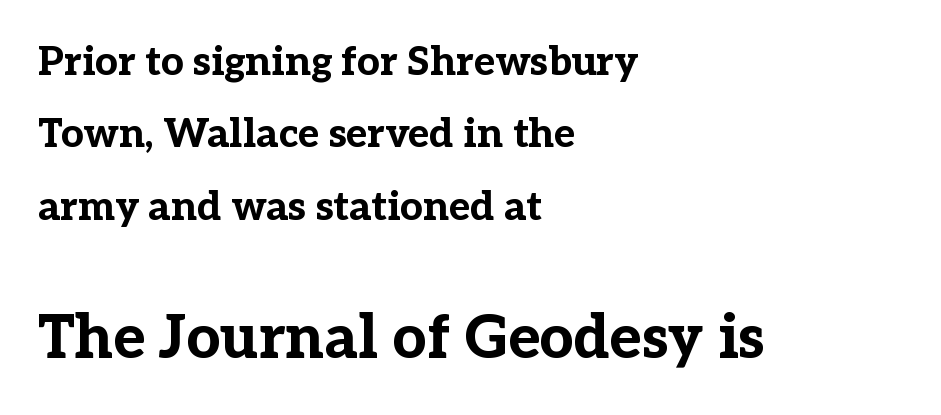
These lines were composed using upright roman letters. The letters advance in unequal steps, a hallmark of proportional type. Inter-character spacing is left at the font's built-in metrics. Set as a true bold cut, around the 700 mark. Alignment: flush left.
